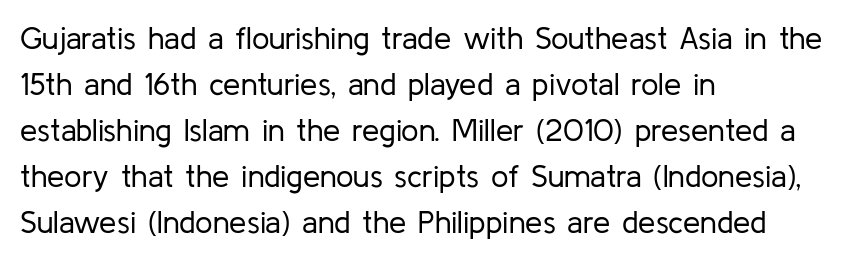
The image shows 31 px regular-weight sans-serif type, upright; set left-aligned, normal line spacing (1.48x), normal letter spacing, not underlined; low stroke contrast and a medium x-height.
